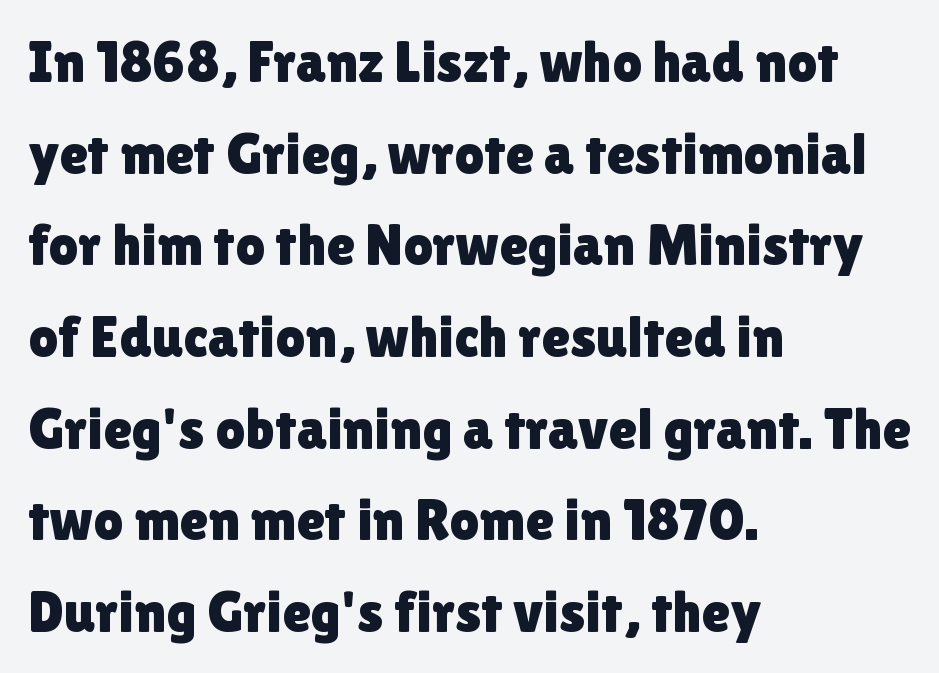
{"serif": "no", "italic": "no", "width": "normal", "stroke_contrast": "low", "x_height": "medium", "monospaced": "no", "underline": "no", "align": "left", "line_spacing": "normal", "line_spacing_ratio": 1.58, "letter_spacing": "normal", "letter_spacing_em": 0.0, "glyph_px": 58}
